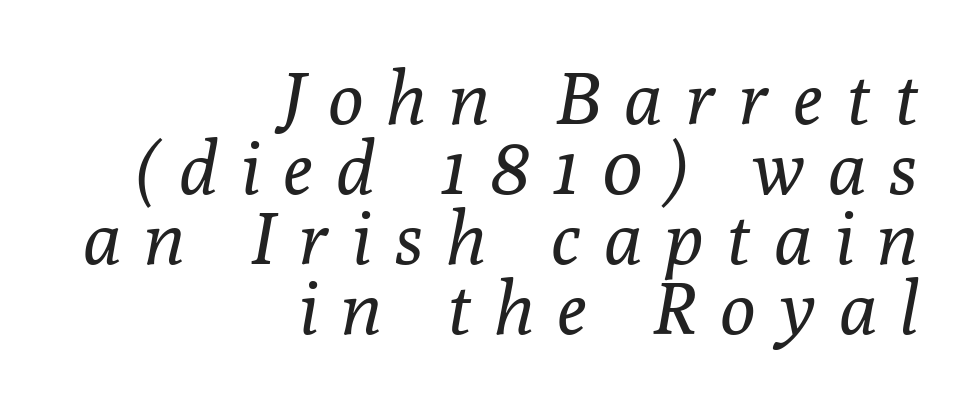
Q: Is the text bold? A: No.
Q: Is the text italic (slanted)? A: Yes, it leans right by about 10 degrees.
Q: Is the typeface a serif or a sans-serif typeface? A: Serif.
Q: Is the text underlined? A: No.
Q: How is the paragraph aligned? A: Right-aligned.
Q: Is the spacing between letters normal or unusually wide? A: Unusually wide.
Q: Is the spacing between lines tight, normal or loose? A: Tight.
Q: Width (condensed, normal, or wide)? A: Normal.
Q: Stroke contrast? A: Low.
Q: x-height? A: Medium.
Q: Monospaced? A: No.
